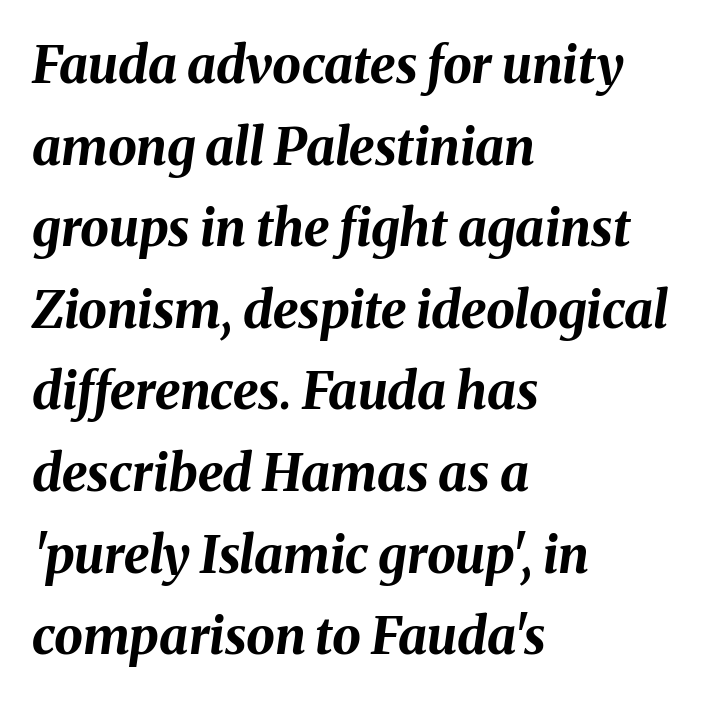
The image shows 51 px bold type, italic (leaning right); set left-aligned, normal line spacing (1.6x), normal letter spacing, not underlined; medium stroke contrast and a medium x-height.
